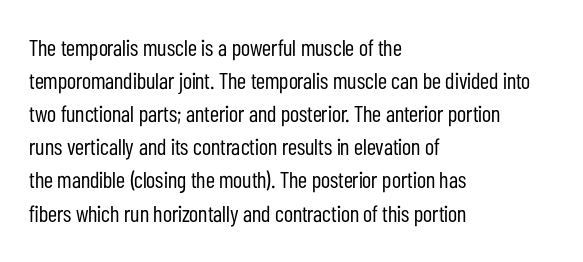
Does extra space separate the letters? No, they use regular spacing. The rendering anchors every line to the left-hand side. The axis of the letterforms is exactly vertical. These lines sit exactly where default settings would place them. Ink coverage per letter is moderate at most. Bare-footed words on every line.
